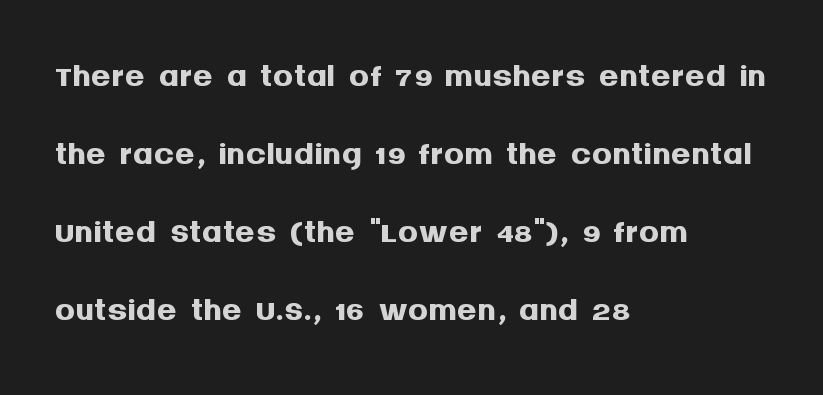
The image shows 50 px semibold sans-serif type, upright; set left-aligned, normal line spacing (1.56x), normal letter spacing, not underlined; medium stroke contrast and a large x-height.
